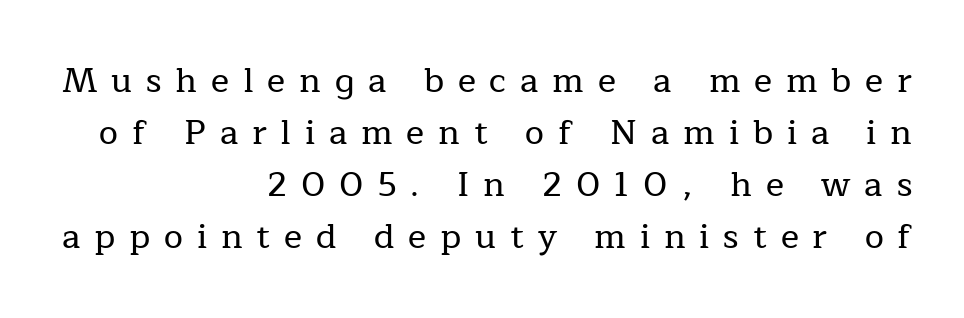
{"serif": "yes", "italic": "no", "width": "normal", "stroke_contrast": "low", "x_height": "medium", "monospaced": "no", "underline": "no", "align": "right", "line_spacing": "normal", "line_spacing_ratio": 1.53, "letter_spacing": "wide", "letter_spacing_em": 0.41, "glyph_px": 34}
